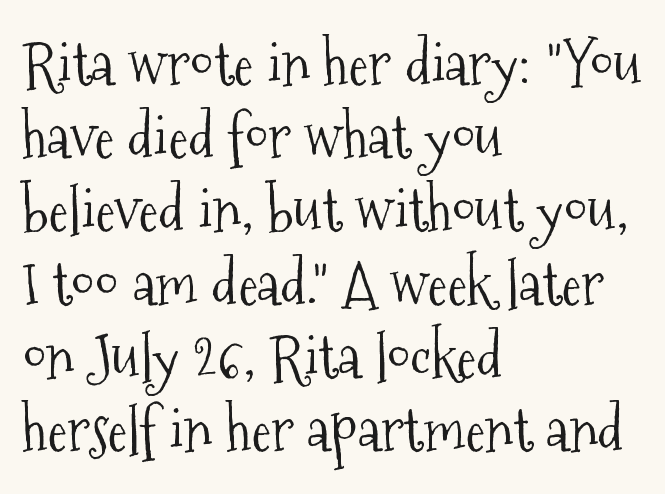
Q: Is the text bold? A: No.
Q: Is the text italic (slanted)? A: No, it is upright.
Q: Is the typeface a serif or a sans-serif typeface? A: Serif.
Q: Is the text underlined? A: No.
Q: How is the paragraph aligned? A: Left-aligned.
Q: Is the spacing between letters normal or unusually wide? A: Normal.
Q: Width (condensed, normal, or wide)? A: Condensed.
Q: Stroke contrast? A: Medium.
Q: x-height? A: Medium.
Q: Monospaced? A: No.
